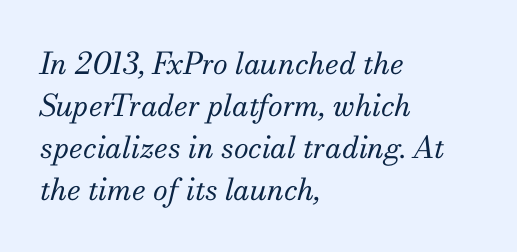
Q: Is the text bold? A: No.
Q: Is the text italic (slanted)? A: Yes, it leans right by about 13 degrees.
Q: Is the typeface a serif or a sans-serif typeface? A: Serif.
Q: Is the text underlined? A: No.
Q: How is the paragraph aligned? A: Left-aligned.
Q: Is the spacing between letters normal or unusually wide? A: Normal.
Q: Is the spacing between lines tight, normal or loose? A: Normal.
Q: Width (condensed, normal, or wide)? A: Normal.
Q: Stroke contrast? A: Medium.
Q: x-height? A: Small.
Q: Monospaced? A: No.
